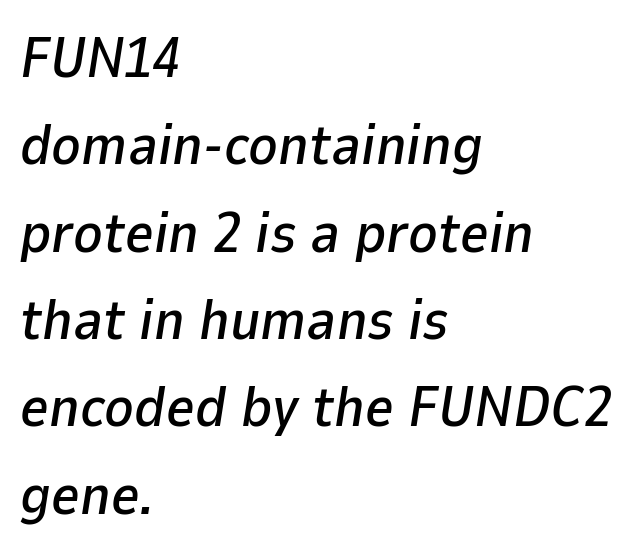
The image shows 56 px text type, italic (leaning right); set left-aligned, normal line spacing (1.56x), normal letter spacing, not underlined; low stroke contrast and a medium x-height.
